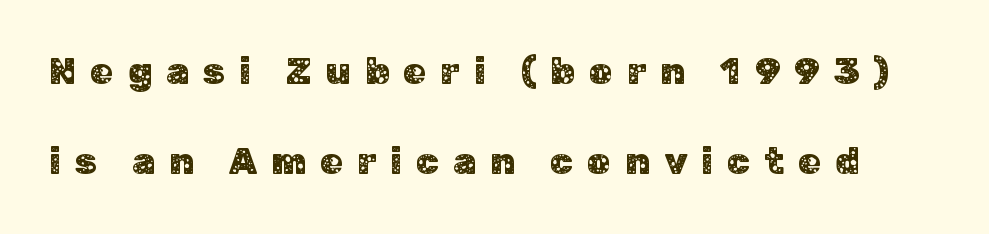
Q: Is the text italic (slanted)? A: No, it is upright.
Q: Is the typeface a serif or a sans-serif typeface? A: Sans-serif.
Q: Is the text underlined? A: No.
Q: Is the spacing between letters normal or unusually wide? A: Unusually wide.
Q: Is the spacing between lines tight, normal or loose? A: Loose.
Q: Width (condensed, normal, or wide)? A: Normal.
Q: Stroke contrast? A: Low.
Q: x-height? A: Medium.
Q: Monospaced? A: No.
